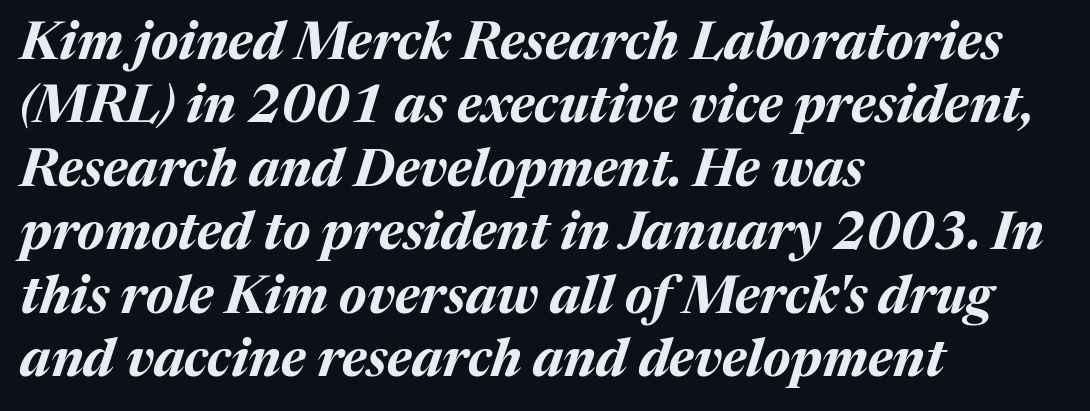
The image shows 52 px bold type, italic (leaning right); set left-aligned, line spacing 1.22x, normal letter spacing, not underlined; medium stroke contrast and a medium x-height.
